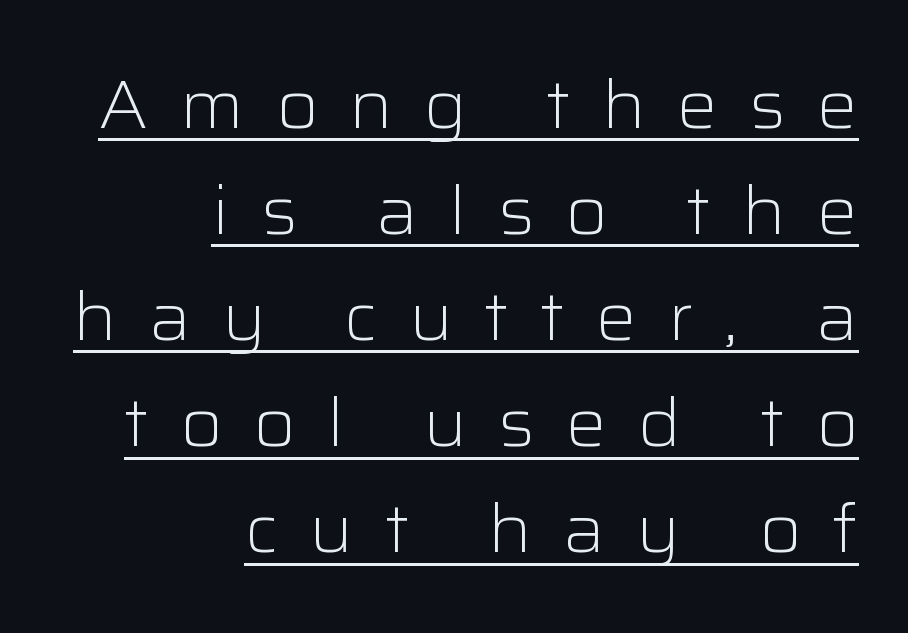
Q: Is the text bold? A: No.
Q: Is the text italic (slanted)? A: No, it is upright.
Q: Is the typeface a serif or a sans-serif typeface? A: Sans-serif.
Q: Is the text underlined? A: Yes.
Q: How is the paragraph aligned? A: Right-aligned.
Q: Is the spacing between letters normal or unusually wide? A: Unusually wide.
Q: Is the spacing between lines tight, normal or loose? A: Normal.
Q: Width (condensed, normal, or wide)? A: Normal.
Q: Stroke contrast? A: Low.
Q: x-height? A: Medium.
Q: Monospaced? A: No.
